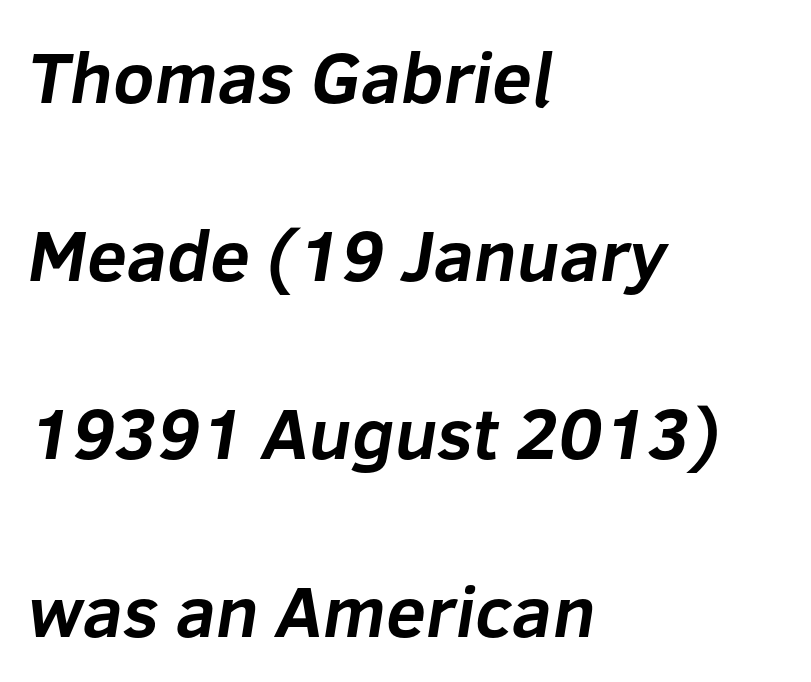
{"serif": "no", "bold": "yes", "weight": "bold", "width": "normal", "stroke_contrast": "low", "x_height": "medium", "monospaced": "no", "underline": "no", "align": "left", "line_spacing": "loose", "line_spacing_ratio": 2.47, "letter_spacing": "normal", "letter_spacing_em": 0.0, "glyph_px": 72}
